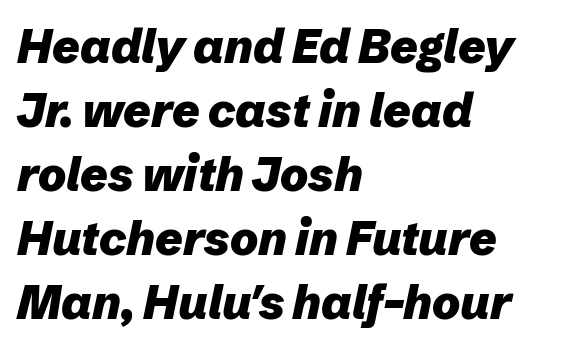
The image shows 47 px heavy type, italic (leaning right); set left-aligned, normal line spacing (1.36x), normal letter spacing, not underlined; low stroke contrast and a medium x-height.
